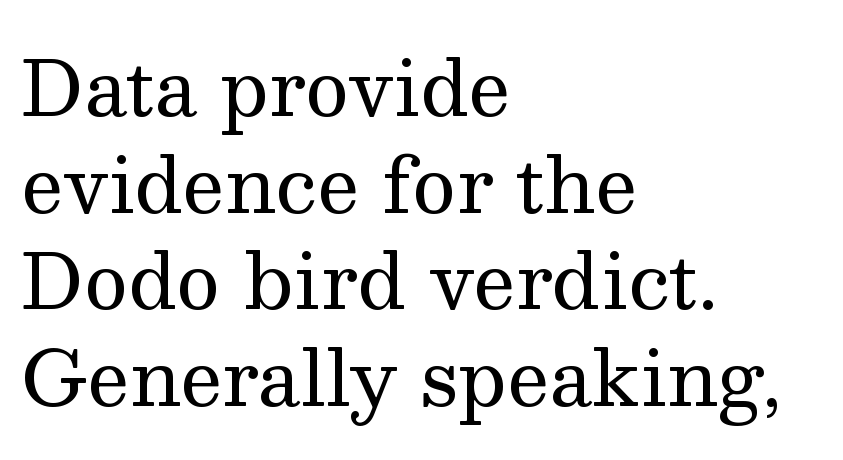
The image shows 76 px regular-weight serif type, upright; set left-aligned, normal line spacing (1.27x), normal letter spacing, not underlined; medium stroke contrast and a medium x-height.
